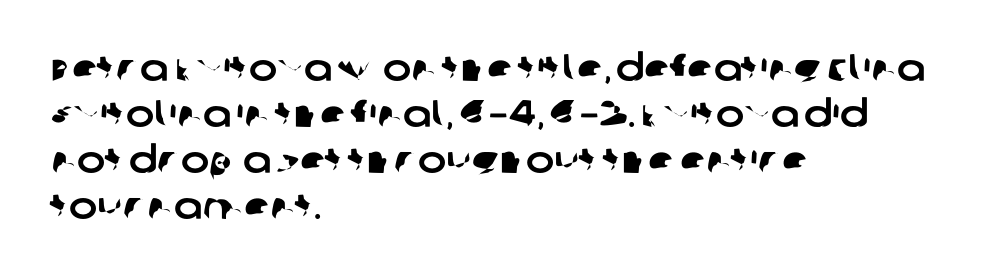
Q: Is the typeface a serif or a sans-serif typeface? A: Sans-serif.
Q: Is the text underlined? A: No.
Q: How is the paragraph aligned? A: Left-aligned.
Q: Is the spacing between letters normal or unusually wide? A: Normal.
Q: Width (condensed, normal, or wide)? A: Normal.
Q: Stroke contrast? A: Low.
Q: x-height? A: Large.
Q: Monospaced? A: No.
